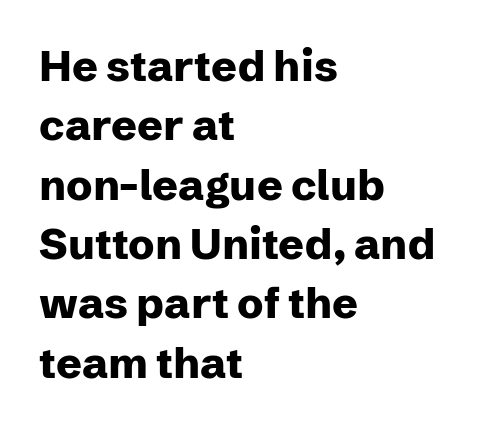
Pretty heavy lettering here — definitely bold. Any mark beneath the type? The region is blank. Nope, no serifs anywhere on these letters. Looks like regular typesetting: each glyph gets only the width it needs. What stands out about the letter spacing? Nothing — it is the standard amount.
